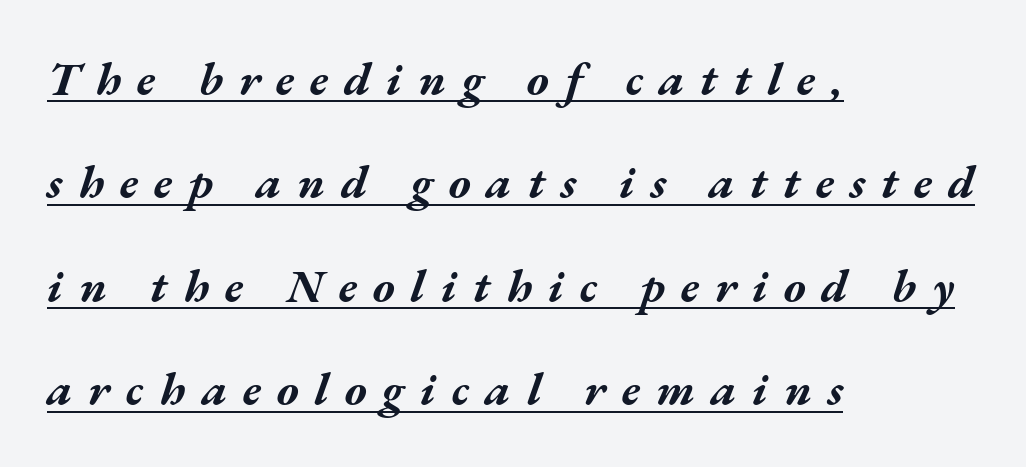
{"italic": "yes", "lean": "right", "slant_degrees": 17, "bold": "yes", "weight": "bold", "width": "wide", "stroke_contrast": "medium", "x_height": "medium", "monospaced": "no", "underline": "yes", "align": "left", "line_spacing": "loose", "line_spacing_ratio": 2.2, "letter_spacing": "wide", "letter_spacing_em": 0.34, "glyph_px": 47}
